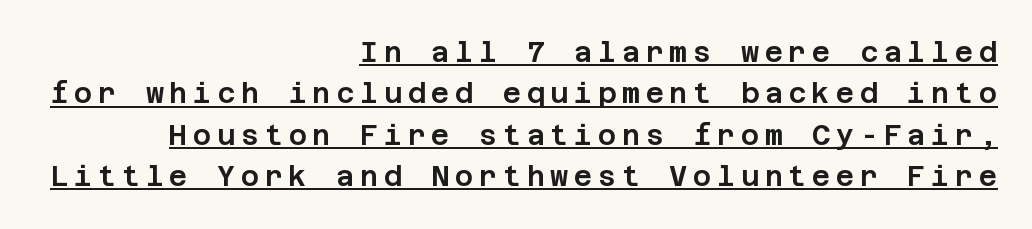
The image shows 28 px sans-serif type, upright; set right-aligned, normal line spacing (1.48x), unusually wide letter spacing (+0.2 em), underlined; low stroke contrast and a large x-height.
